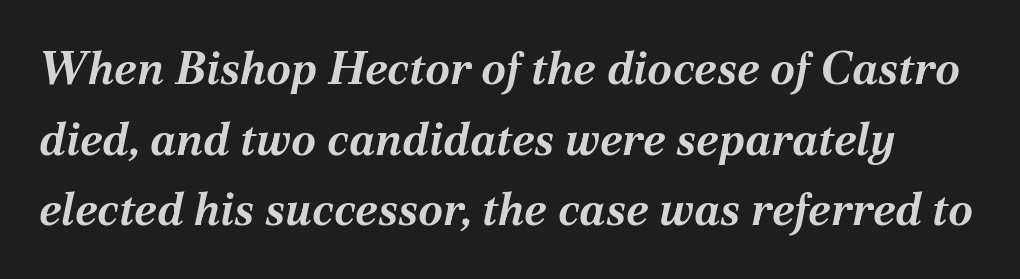
{"italic": "yes", "lean": "right", "slant_degrees": 12, "bold": "yes", "weight": "bold", "width": "normal", "stroke_contrast": "medium", "x_height": "medium", "monospaced": "no", "underline": "no", "line_spacing": "normal", "line_spacing_ratio": 1.57, "letter_spacing": "normal", "letter_spacing_em": 0.0, "glyph_px": 45}
